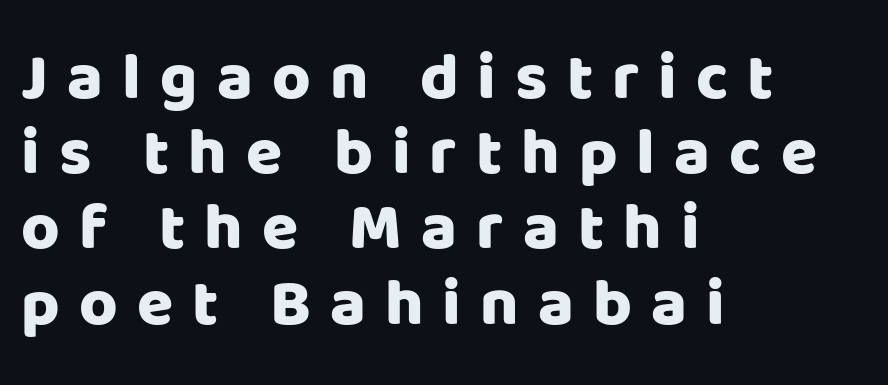
Nope, not italic — everything's standing straight. Spacing between characters has been opened up far beyond the box default. Weight check: bold — yes, fully. Compared with typical paragraphs, the rows here are closer together. What kind of face is this? One without serifs — a sans.
